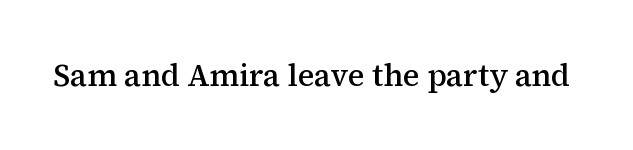
The image shows 31 px semibold serif type, upright; set normal letter spacing, not underlined; medium stroke contrast and a medium x-height.
